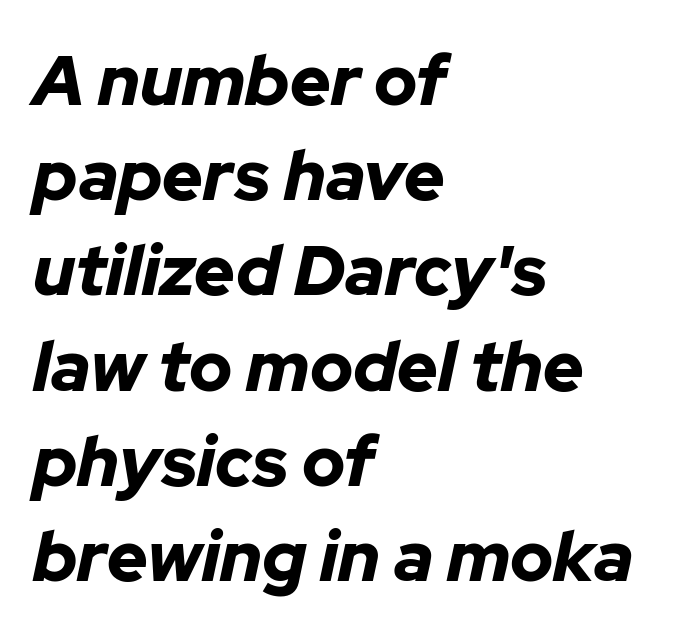
{"italic": "yes", "lean": "right", "slant_degrees": 12, "bold": "yes", "weight": "bold", "width": "normal", "stroke_contrast": "low", "x_height": "medium", "monospaced": "no", "underline": "no", "align": "left", "line_spacing": "normal", "line_spacing_ratio": 1.36, "letter_spacing": "normal", "letter_spacing_em": 0.0, "glyph_px": 70}
